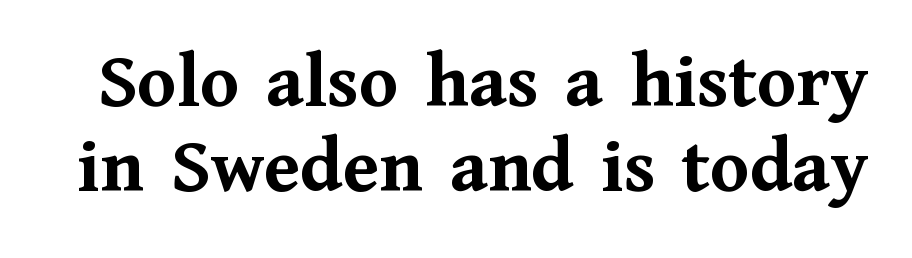
Q: Is the text bold? A: Yes.
Q: Is the text italic (slanted)? A: No, it is upright.
Q: Is the typeface a serif or a sans-serif typeface? A: Serif.
Q: Is the text underlined? A: No.
Q: Is the spacing between letters normal or unusually wide? A: Normal.
Q: Is the spacing between lines tight, normal or loose? A: Tight.
Q: Width (condensed, normal, or wide)? A: Normal.
Q: Stroke contrast? A: Medium.
Q: x-height? A: Medium.
Q: Monospaced? A: No.
